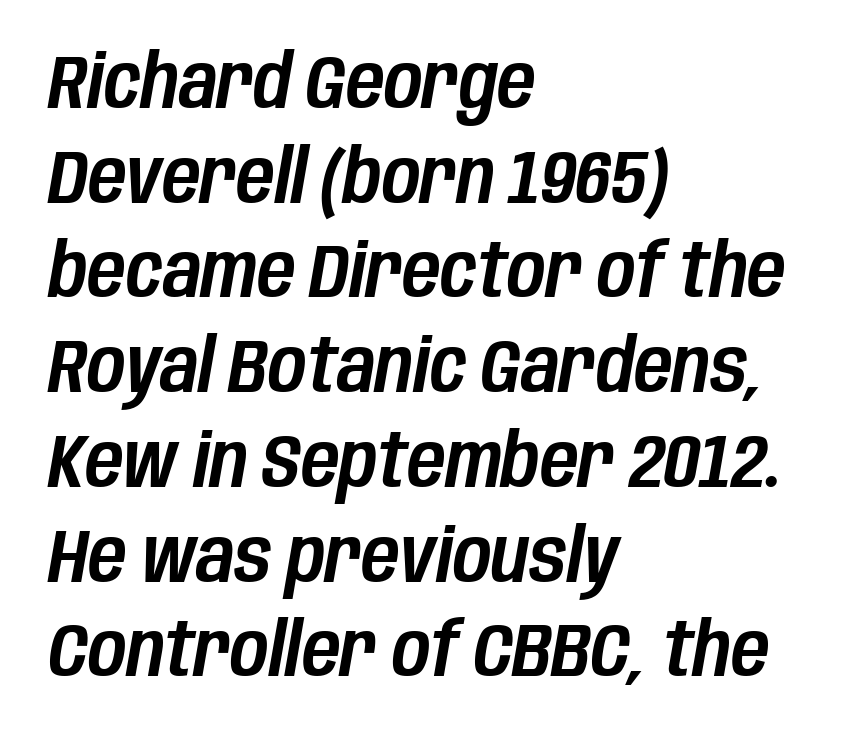
{"italic": "yes", "lean": "right", "slant_degrees": 10, "width": "condensed", "stroke_contrast": "low", "x_height": "large", "monospaced": "no", "underline": "no", "align": "left", "line_spacing": "normal", "line_spacing_ratio": 1.28, "letter_spacing": "normal", "letter_spacing_em": 0.0, "glyph_px": 74}
